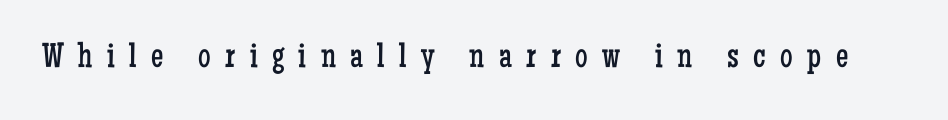
{"serif": "yes", "italic": "no", "bold": "no", "weight": "regular", "width": "condensed", "stroke_contrast": "low", "x_height": "medium", "monospaced": "no", "underline": "no", "letter_spacing": "wide", "letter_spacing_em": 0.41, "glyph_px": 35}
